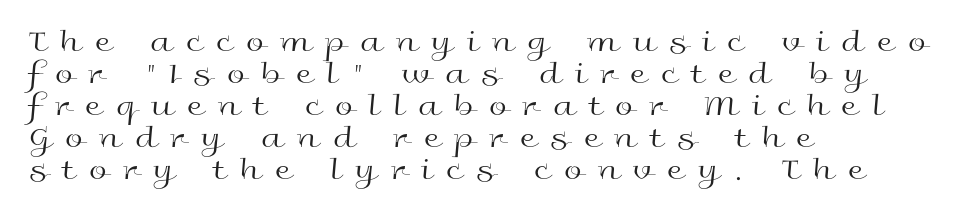
Q: Is the text bold? A: No.
Q: Is the text italic (slanted)? A: No, it is upright.
Q: Is the typeface a serif or a sans-serif typeface? A: Sans-serif.
Q: Is the text underlined? A: No.
Q: How is the paragraph aligned? A: Left-aligned.
Q: Is the spacing between letters normal or unusually wide? A: Unusually wide.
Q: Is the spacing between lines tight, normal or loose? A: Tight.
Q: Width (condensed, normal, or wide)? A: Wide.
Q: x-height? A: Medium.
Q: Monospaced? A: No.
